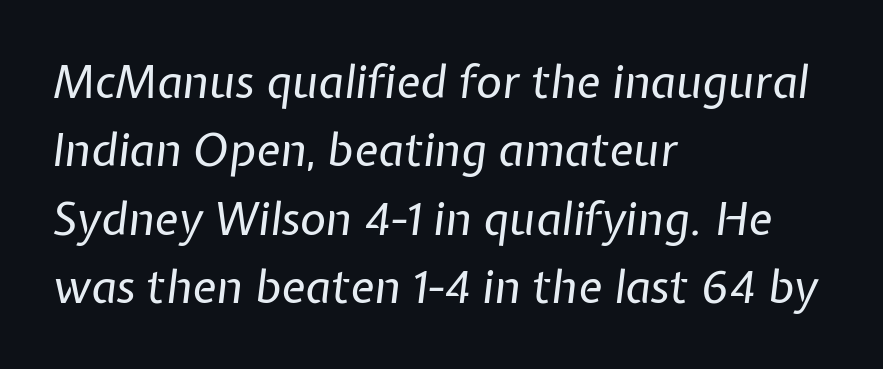
Reading down the column, the eye jumps a familiar distance to each next line. This rendering uses left alignment, leaving the right contour irregular. Posture: slanted. Characters follow at the spacing the type designer built in. No heavy texture on the line: the type isn't bold. Honestly, there is no underline to notice here at all.
